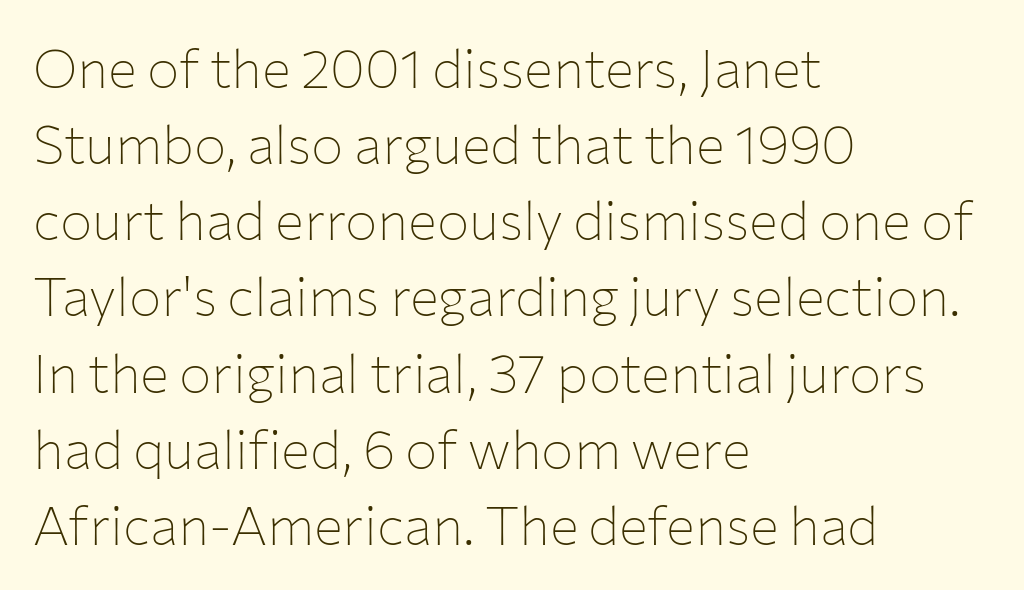
Q: Is the text bold? A: No.
Q: Is the text italic (slanted)? A: No, it is upright.
Q: Is the typeface a serif or a sans-serif typeface? A: Sans-serif.
Q: Is the text underlined? A: No.
Q: How is the paragraph aligned? A: Left-aligned.
Q: Is the spacing between letters normal or unusually wide? A: Normal.
Q: Is the spacing between lines tight, normal or loose? A: Normal.
Q: Width (condensed, normal, or wide)? A: Normal.
Q: Stroke contrast? A: Low.
Q: x-height? A: Medium.
Q: Monospaced? A: No.
